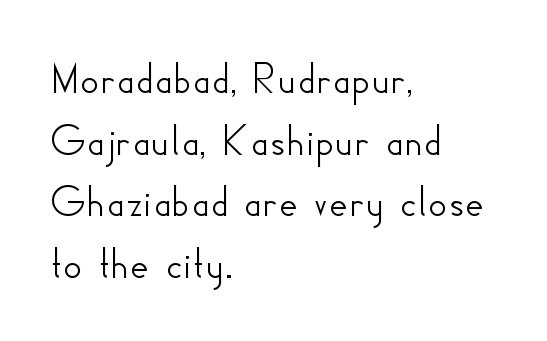
Characters follow at the spacing the type designer built in. Is the block centered? No — it sits flush against the left margin. Is this a fixed-width face? No — the glyphs have proportional, varying widths. Reading down the column, the eye jumps a familiar distance to each next line. Note: no serifs on the glyphs.
